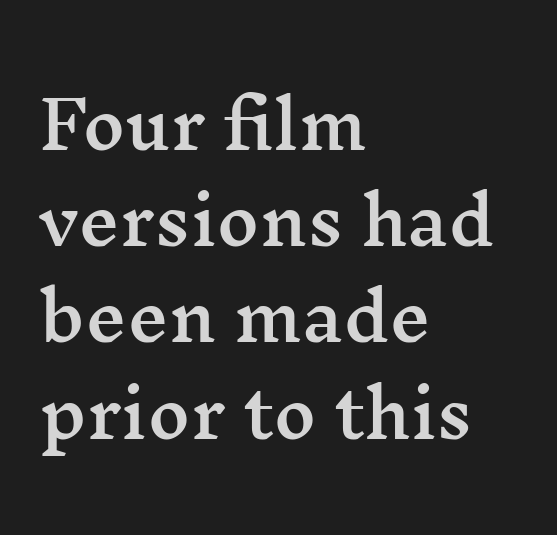
Q: Is the text italic (slanted)? A: No, it is upright.
Q: Is the typeface a serif or a sans-serif typeface? A: Serif.
Q: Is the text underlined? A: No.
Q: How is the paragraph aligned? A: Left-aligned.
Q: Is the spacing between letters normal or unusually wide? A: Normal.
Q: Is the spacing between lines tight, normal or loose? A: Normal.
Q: Width (condensed, normal, or wide)? A: Wide.
Q: Stroke contrast? A: Medium.
Q: x-height? A: Medium.
Q: Monospaced? A: No.
